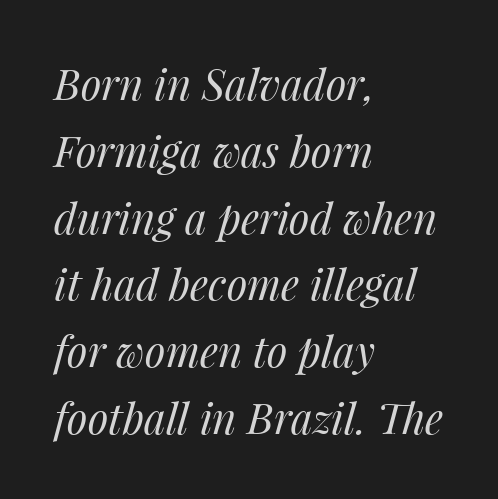
Q: Is the text bold? A: No.
Q: Is the text italic (slanted)? A: Yes, it leans right by about 14 degrees.
Q: Is the text underlined? A: No.
Q: How is the paragraph aligned? A: Left-aligned.
Q: Is the spacing between letters normal or unusually wide? A: Normal.
Q: Is the spacing between lines tight, normal or loose? A: Normal.
Q: Width (condensed, normal, or wide)? A: Normal.
Q: Stroke contrast? A: Medium.
Q: x-height? A: Medium.
Q: Monospaced? A: No.
